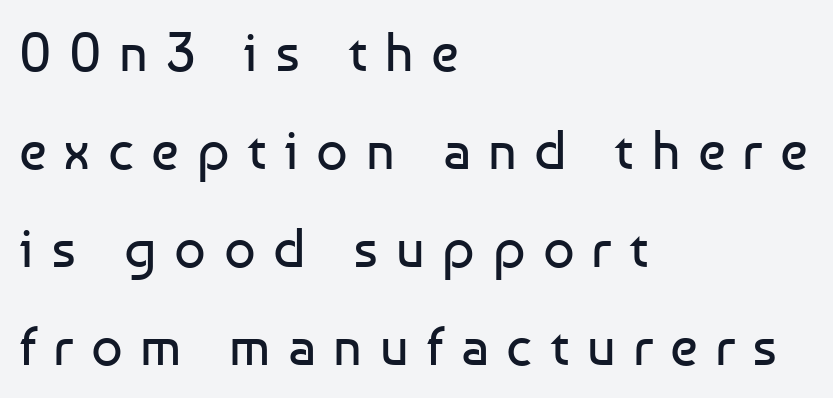
{"serif": "no", "italic": "no", "bold": "no", "weight": "regular", "width": "normal", "stroke_contrast": "low", "x_height": "medium", "monospaced": "no", "underline": "no", "align": "left", "line_spacing_ratio": 1.78, "letter_spacing": "wide", "letter_spacing_em": 0.32, "glyph_px": 55}
